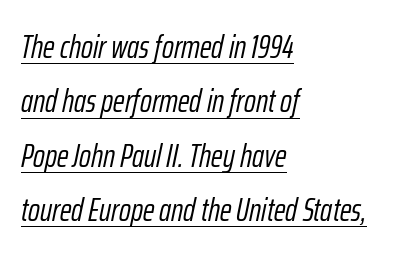
The image shows 32 px light, condensed type, italic (leaning right); set left-aligned, normal line spacing (1.7x), normal letter spacing, underlined; low stroke contrast and a medium x-height.
